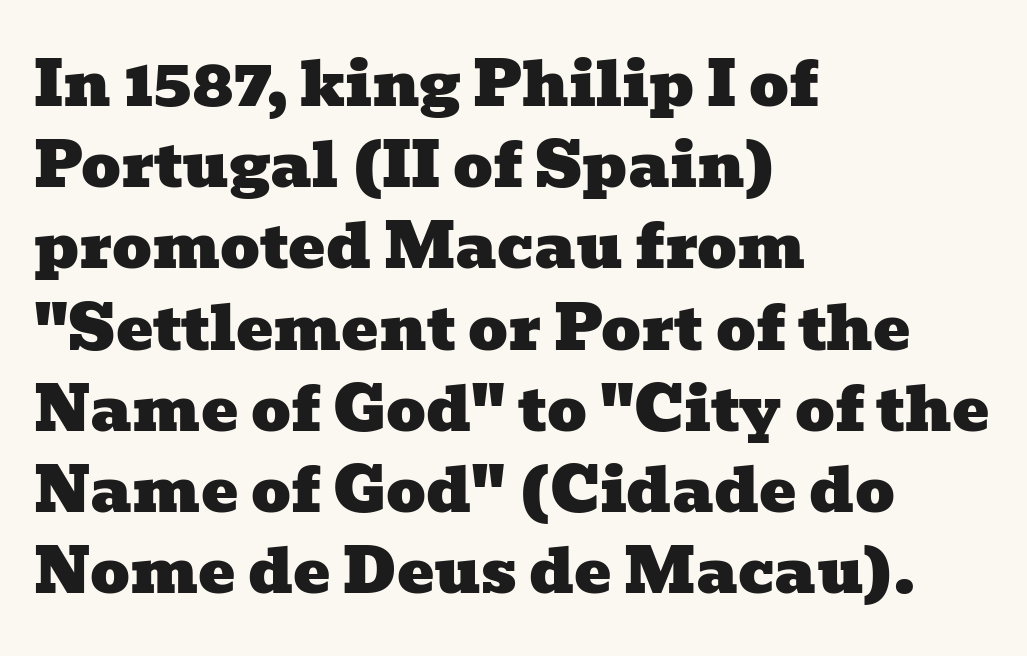
Tracking value appears to be zero — textbook default spacing. Honestly, there is no underline to notice here at all. Think of a printed novel: that variable character pitch is what you see here. The rendering uses a moderate line-height, typical for paragraphs. Stroke terminals: seriffed. Each line starts at the same left margin while the right side varies.
